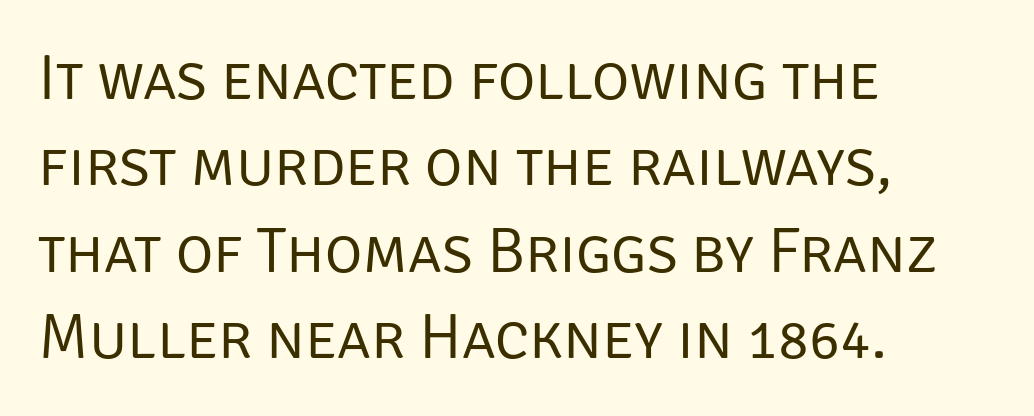
Q: Is the text bold? A: No.
Q: Is the text italic (slanted)? A: No, it is upright.
Q: Is the typeface a serif or a sans-serif typeface? A: Sans-serif.
Q: Is the text underlined? A: No.
Q: How is the paragraph aligned? A: Left-aligned.
Q: Is the spacing between letters normal or unusually wide? A: Normal.
Q: Is the spacing between lines tight, normal or loose? A: Normal.
Q: Width (condensed, normal, or wide)? A: Normal.
Q: Stroke contrast? A: Low.
Q: x-height? A: Large.
Q: Monospaced? A: No.
